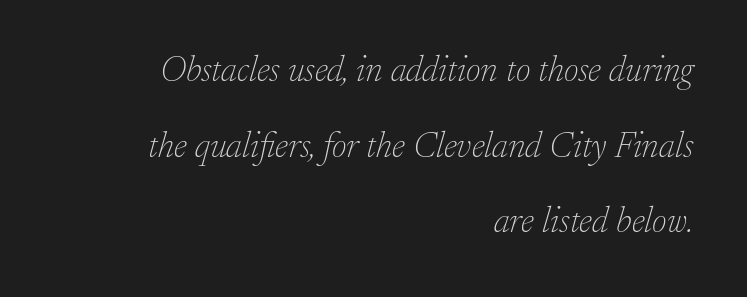
Q: Is the text bold? A: No.
Q: Is the text italic (slanted)? A: Yes, it leans right by about 17 degrees.
Q: Is the typeface a serif or a sans-serif typeface? A: Serif.
Q: Is the text underlined? A: No.
Q: How is the paragraph aligned? A: Right-aligned.
Q: Is the spacing between letters normal or unusually wide? A: Normal.
Q: Is the spacing between lines tight, normal or loose? A: Loose.
Q: Width (condensed, normal, or wide)? A: Normal.
Q: Stroke contrast? A: Low.
Q: x-height? A: Small.
Q: Monospaced? A: No.
